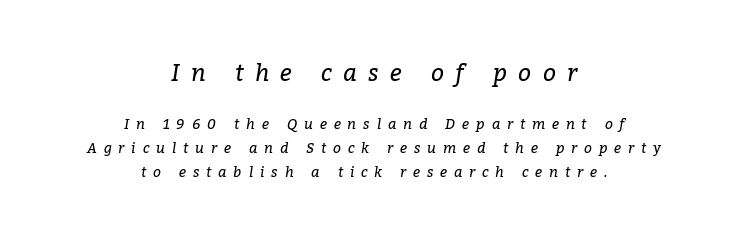
Q: Is the text bold? A: No.
Q: Is the text italic (slanted)? A: Yes, it leans right by about 9 degrees.
Q: Is the text underlined? A: No.
Q: How is the paragraph aligned? A: Centered.
Q: Is the spacing between letters normal or unusually wide? A: Unusually wide.
Q: Which block of text is set in a larger size, the first (top) or the second (bottom)? A: The first (top) one.
